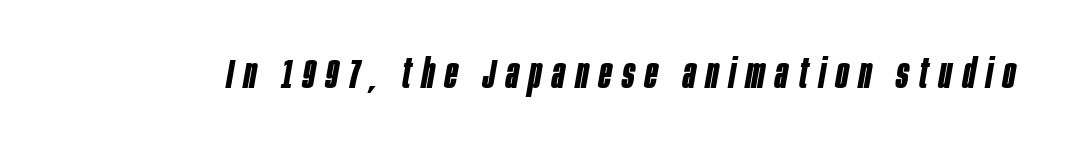
I'd describe the lettering as bold — thick and assertive. Varying glyph widths throughout — classic text-font behaviour. The type is letterspaced generously, with wide tracking. The typography opts for an oblique posture over an upright one. Any mark beneath the type? The region is blank.
